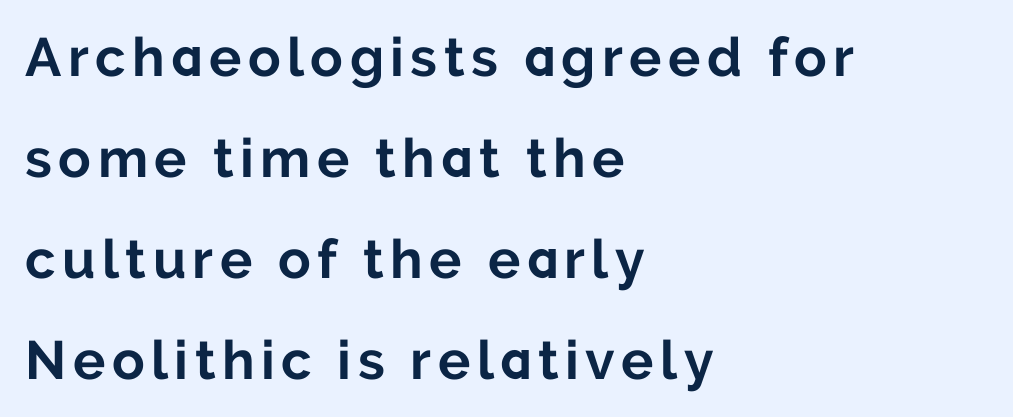
The image shows 54 px bold sans-serif type, upright; set left-aligned, line spacing 1.87x, not underlined; low stroke contrast and a medium x-height.
